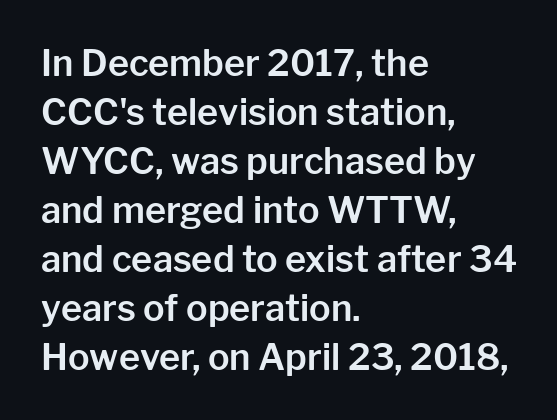
Q: Is the text italic (slanted)? A: No, it is upright.
Q: Is the typeface a serif or a sans-serif typeface? A: Sans-serif.
Q: Is the text underlined? A: No.
Q: How is the paragraph aligned? A: Left-aligned.
Q: Is the spacing between letters normal or unusually wide? A: Normal.
Q: Is the spacing between lines tight, normal or loose? A: Normal.
Q: Width (condensed, normal, or wide)? A: Normal.
Q: Stroke contrast? A: Low.
Q: x-height? A: Medium.
Q: Monospaced? A: No.
